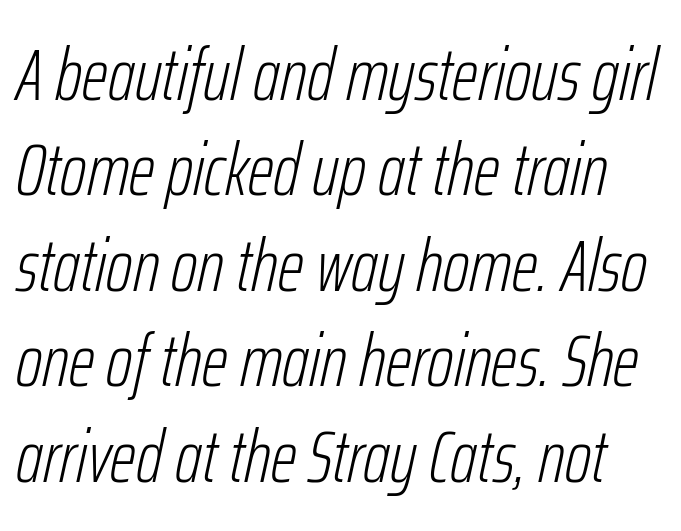
{"italic": "yes", "lean": "right", "slant_degrees": 12, "bold": "no", "weight": "light", "width": "condensed", "stroke_contrast": "low", "x_height": "medium", "monospaced": "no", "underline": "no", "line_spacing": "normal", "line_spacing_ratio": 1.29, "letter_spacing": "normal", "letter_spacing_em": 0.0, "glyph_px": 74}
